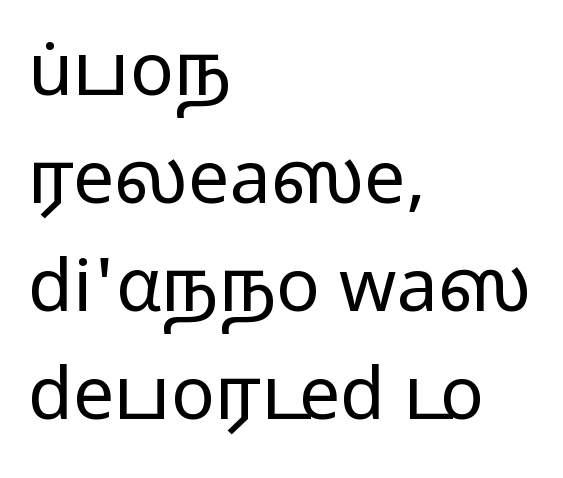
The paragraph has a hard left edge and a soft right edge. The lettering stays uniformly vertical, giving the passage a roman look. Looks like regular typesetting: each glyph gets only the width it needs. The font family rendered here belongs to the sans-serif group. Rows of type keep a routine distance in the vertical direction. Stems and bowls with no extra thickness — not bold.
